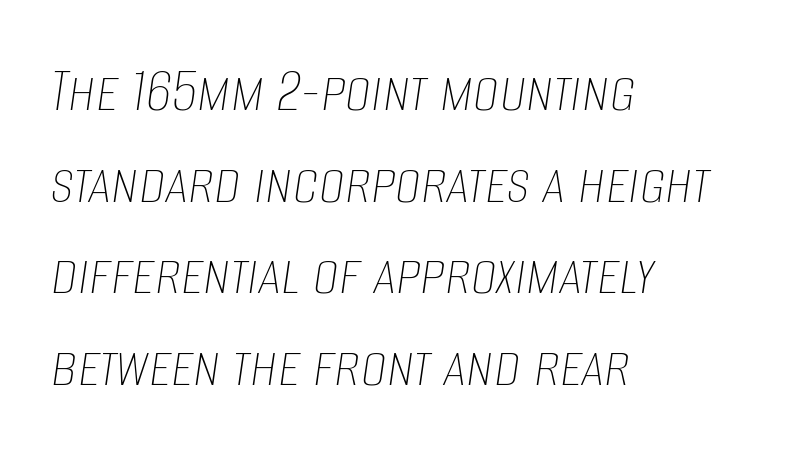
{"italic": "yes", "lean": "right", "slant_degrees": 8, "bold": "no", "weight": "thin", "width": "condensed", "stroke_contrast": "low", "x_height": "large", "monospaced": "no", "underline": "no", "align": "left", "line_spacing": "normal", "line_spacing_ratio": 1.41, "letter_spacing": "normal", "letter_spacing_em": 0.0, "glyph_px": 65}
